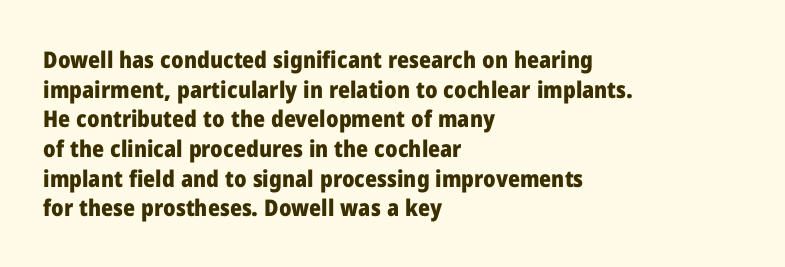
Is there any slant? The stems are plumb. Nothing unusual about the tracking: characters are spaced as the font intends. These words are printed bold, with thick strokes throughout. Evenly set lines give the paragraph a standard silhouette.
